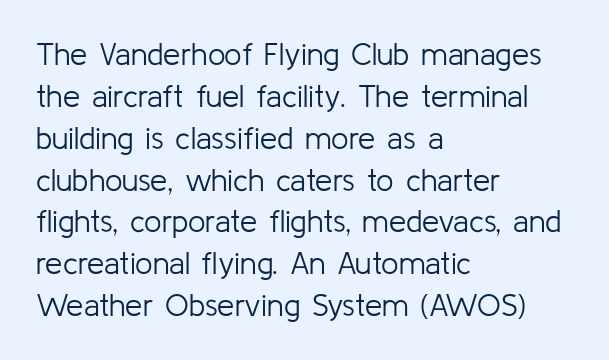
Q: Is the text bold? A: No.
Q: Is the text italic (slanted)? A: No, it is upright.
Q: Is the typeface a serif or a sans-serif typeface? A: Sans-serif.
Q: Is the text underlined? A: No.
Q: How is the paragraph aligned? A: Left-aligned.
Q: Is the spacing between letters normal or unusually wide? A: Normal.
Q: Is the spacing between lines tight, normal or loose? A: Normal.
Q: Width (condensed, normal, or wide)? A: Normal.
Q: Stroke contrast? A: Low.
Q: x-height? A: Medium.
Q: Monospaced? A: No.
